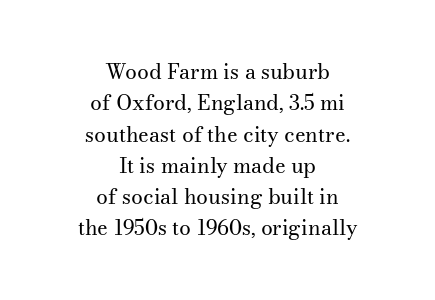
Q: Is the text bold? A: No.
Q: Is the text italic (slanted)? A: No, it is upright.
Q: Is the text underlined? A: No.
Q: How is the paragraph aligned? A: Centered.
Q: Is the spacing between letters normal or unusually wide? A: Normal.
Q: Is the spacing between lines tight, normal or loose? A: Normal.
